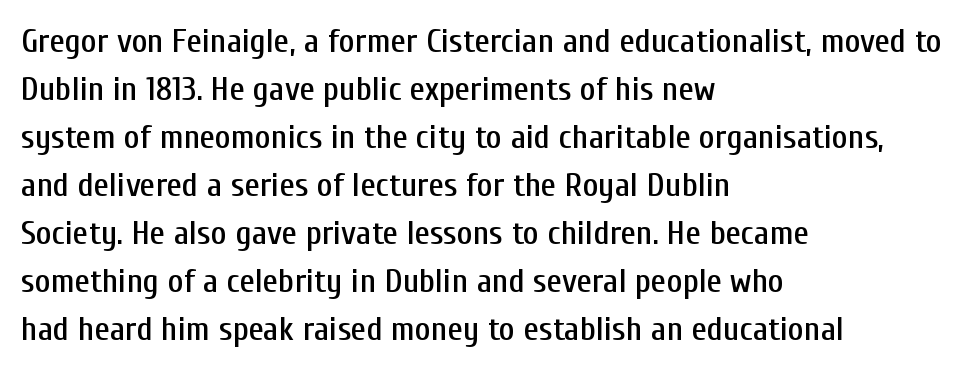
Are there feet on the stems? There aren't — it's a sans. This sample is left-justified, so line endings fall wherever the words run out. Spacing verdict: proportional, widths tailored to each character. Vertical strokes here are truly vertical. Each new line begins a customary step beneath the previous one. These lines keep a tight, regular rhythm from letter to letter.
